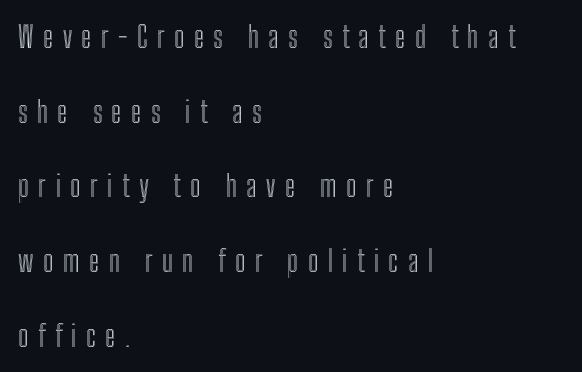
Q: Is the text italic (slanted)? A: No, it is upright.
Q: Is the text underlined? A: No.
Q: How is the paragraph aligned? A: Left-aligned.
Q: Is the spacing between letters normal or unusually wide? A: Unusually wide.
Q: Is the spacing between lines tight, normal or loose? A: Loose.
Q: Width (condensed, normal, or wide)? A: Condensed.
Q: x-height? A: Medium.
Q: Monospaced? A: No.
